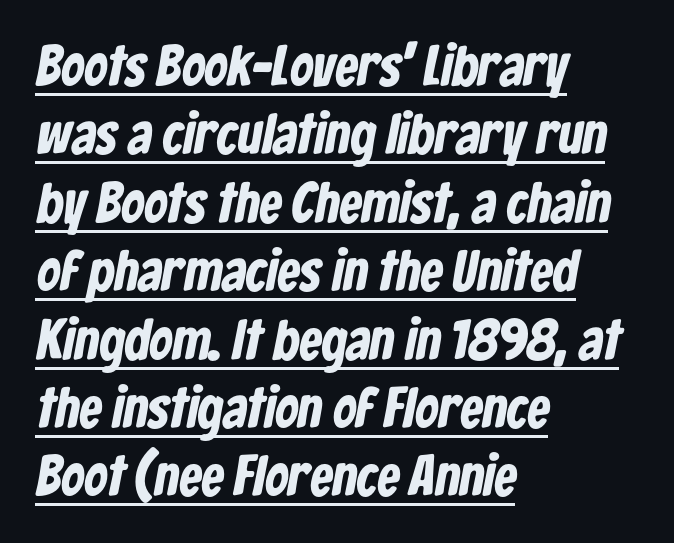
{"serif": "no", "bold": "yes", "weight": "bold", "width": "condensed", "stroke_contrast": "low", "x_height": "medium", "monospaced": "no", "underline": "yes", "align": "left", "line_spacing_ratio": 1.2, "letter_spacing": "normal", "letter_spacing_em": 0.0, "glyph_px": 57}
